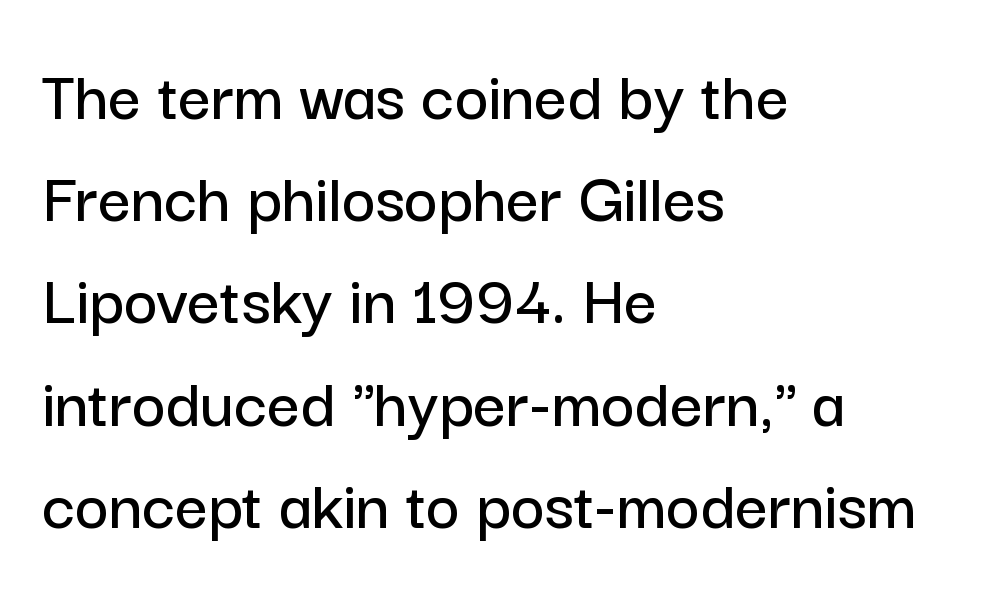
Italic: no, the glyphs are upright roman. The horizontal fit of the characters is conventional and even. Teacher's note: observe the even left margin — that is flush-left alignment. The rendering uses a moderate line-height, typical for paragraphs.
